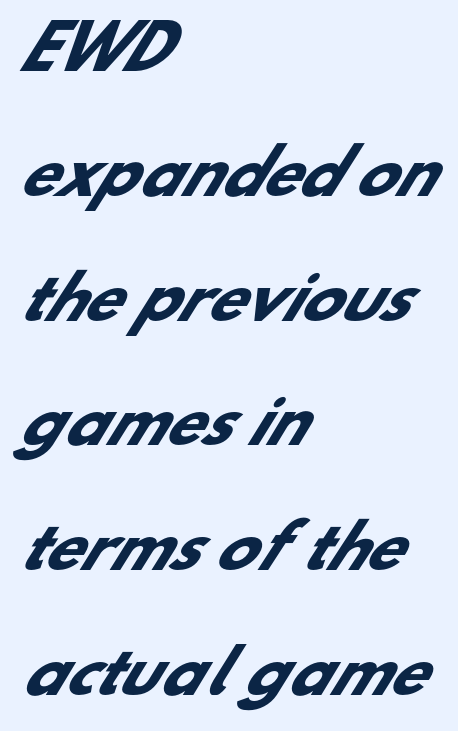
Q: Is the text bold? A: Yes.
Q: Is the typeface a serif or a sans-serif typeface? A: Sans-serif.
Q: Is the text underlined? A: No.
Q: How is the paragraph aligned? A: Left-aligned.
Q: Is the spacing between letters normal or unusually wide? A: Normal.
Q: Is the spacing between lines tight, normal or loose? A: Loose.
Q: Width (condensed, normal, or wide)? A: Normal.
Q: Stroke contrast? A: Low.
Q: x-height? A: Small.
Q: Monospaced? A: No.
